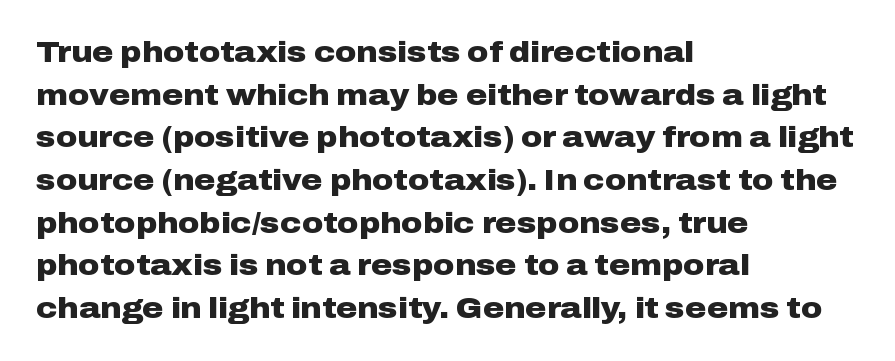
Is the letter spacing exaggerated? No — it looks like the ordinary default. Check where the strokes stop: nothing finishes them off — pure sans. Is there any slant? The stems are plumb. Reading down the block, your eye returns to a fixed left position each line. The string is rendered with underlining switched off. Summary of weight: heavy, a full bold.
